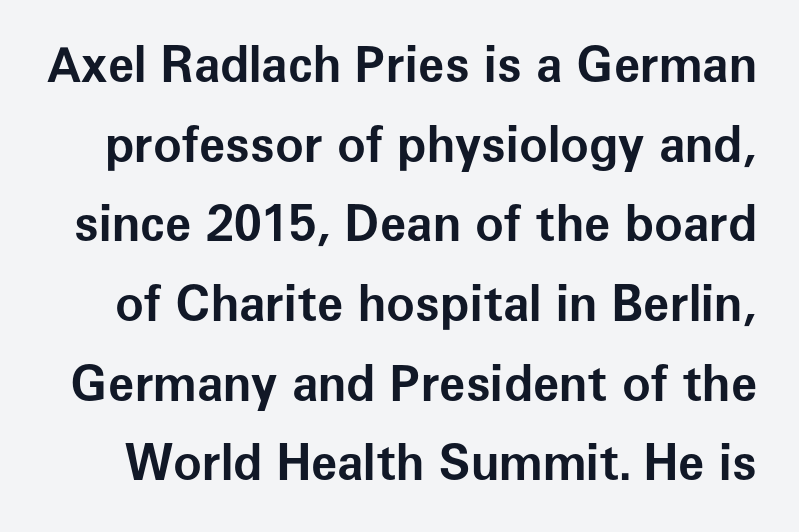
{"serif": "no", "italic": "no", "bold": "yes", "weight": "bold", "width": "normal", "stroke_contrast": "low", "x_height": "medium", "monospaced": "no", "underline": "no", "line_spacing": "normal", "line_spacing_ratio": 1.66, "letter_spacing": "normal", "letter_spacing_em": 0.0, "glyph_px": 48}
